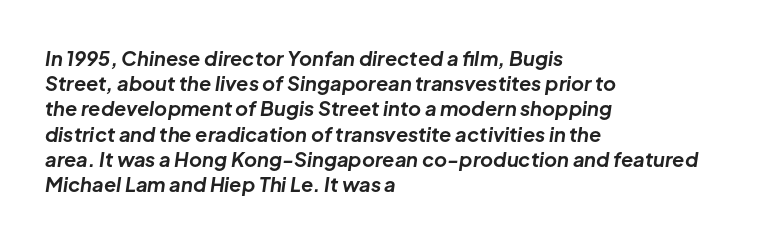
{"italic": "yes", "lean": "right", "slant_degrees": 8, "bold": "yes", "underline": "no", "align": "left", "line_spacing": "normal", "line_spacing_ratio": 1.26, "letter_spacing": "normal", "letter_spacing_em": 0.0, "glyph_px": 20}
